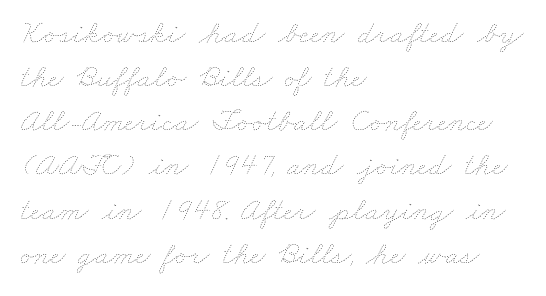
Honestly, the letter spacing is just normal — you wouldn't notice it. Descenders hang freely into open space. Note the varied advance widths — an 'i' is clearly narrower than an 'm'. One glance says typical: line gaps are just what's usual. One-word summary of the alignment: left.
